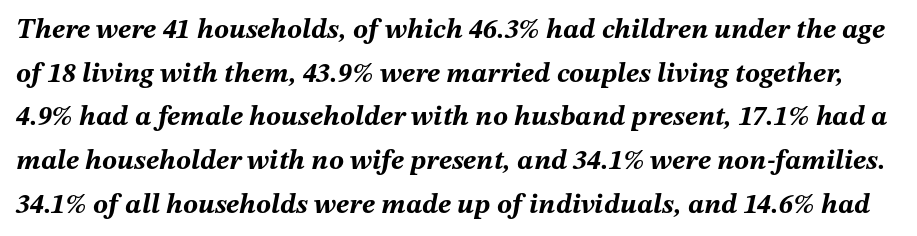
Q: Is the text bold? A: Yes.
Q: Is the text italic (slanted)? A: Yes, it leans right by about 12 degrees.
Q: Is the text underlined? A: No.
Q: Is the spacing between letters normal or unusually wide? A: Normal.
Q: Is the spacing between lines tight, normal or loose? A: Normal.
Q: Width (condensed, normal, or wide)? A: Normal.
Q: Stroke contrast? A: Medium.
Q: x-height? A: Medium.
Q: Monospaced? A: No.
